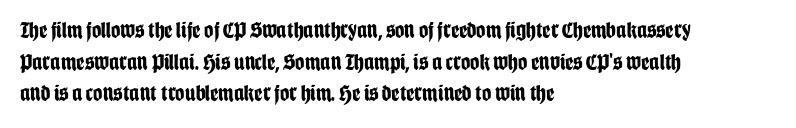
The lines are quadded left. Regular leading. Nothing unusual about the tracking: characters are spaced as the font intends. The font is running at its bold setting. Tall strokes in this sample are plumb rather than angled.
